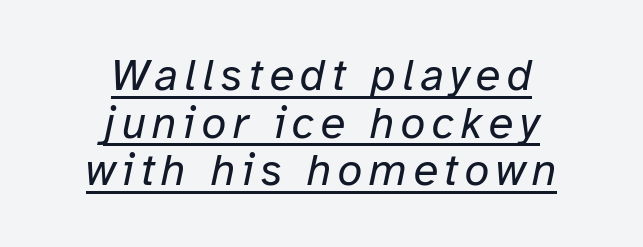
{"italic": "yes", "lean": "right", "slant_degrees": 12, "bold": "no", "weight": "regular", "width": "normal", "stroke_contrast": "low", "x_height": "medium", "monospaced": "no", "underline": "yes", "align": "center", "line_spacing": "tight", "line_spacing_ratio": 1.06, "glyph_px": 45}
